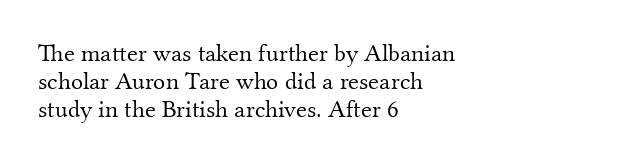
Q: Is the text bold? A: No.
Q: Is the text italic (slanted)? A: No, it is upright.
Q: Is the text underlined? A: No.
Q: How is the paragraph aligned? A: Left-aligned.
Q: Is the spacing between letters normal or unusually wide? A: Normal.
Q: Is the spacing between lines tight, normal or loose? A: Tight.
